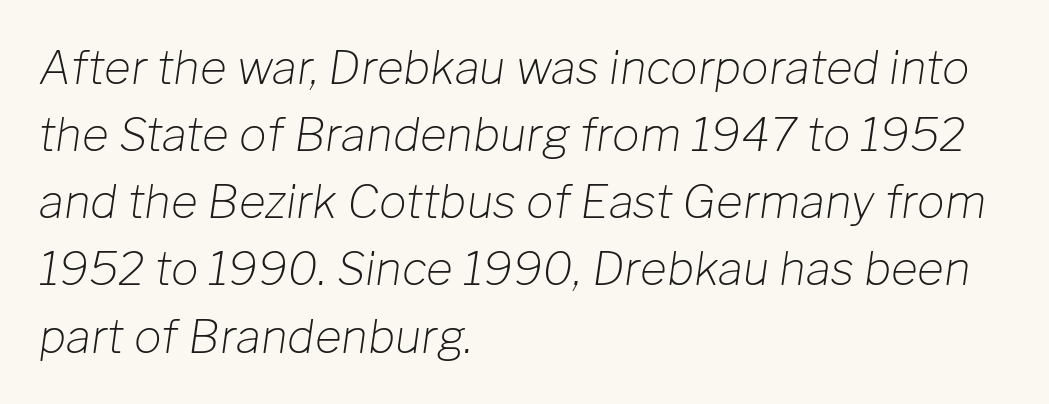
Q: Is the text bold? A: No.
Q: Is the text italic (slanted)? A: Yes, it leans right by about 8 degrees.
Q: Is the text underlined? A: No.
Q: How is the paragraph aligned? A: Left-aligned.
Q: Is the spacing between letters normal or unusually wide? A: Normal.
Q: Is the spacing between lines tight, normal or loose? A: Normal.
Q: Width (condensed, normal, or wide)? A: Normal.
Q: Stroke contrast? A: Low.
Q: x-height? A: Medium.
Q: Monospaced? A: No.
